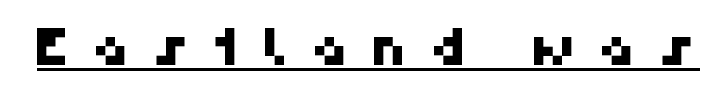
The image shows 52 px sans-serif type; set unusually wide letter spacing (+0.42 em), underlined; high stroke contrast and a medium x-height.
